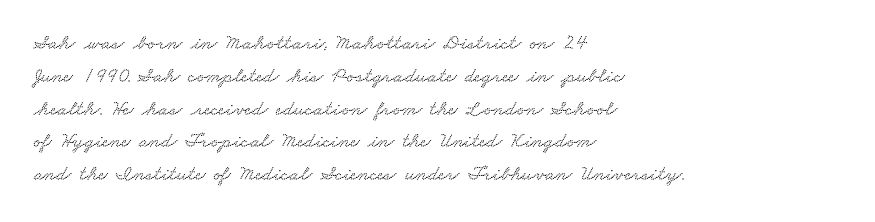
The image shows 21 px text type; set left-aligned, normal line spacing (1.56x), normal letter spacing, not underlined.
